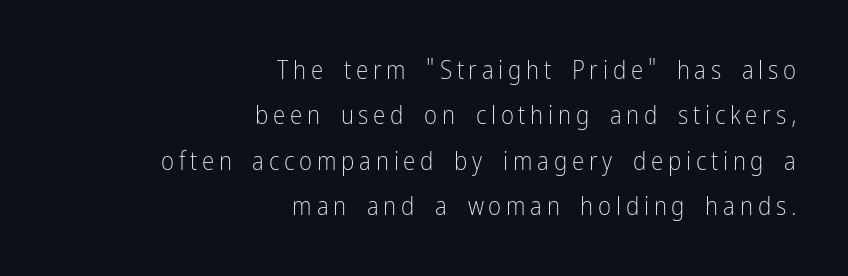
A light-to-regular cut is what we see here. Posture: upright roman. The ragged edge is on the left, which tells us the setting is flush right. Type without underlining.
